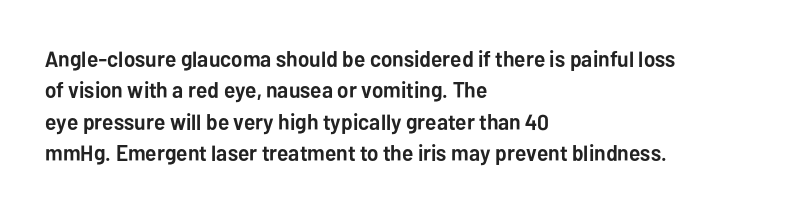
{"italic": "no", "bold": "yes", "underline": "no", "align": "left", "line_spacing": "normal", "line_spacing_ratio": 1.43, "letter_spacing": "normal", "letter_spacing_em": 0.0, "glyph_px": 22}
